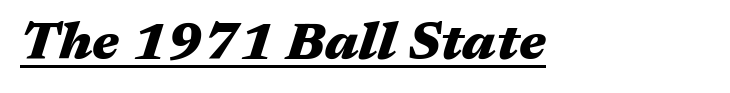
The gaps between neighbouring characters are ordinary and unremarkable. Varying glyph widths throughout — classic text-font behaviour. The letters are bold, with thick, heavy strokes. Style check: oblique. The specimen includes a rule beneath the text block's lines.
